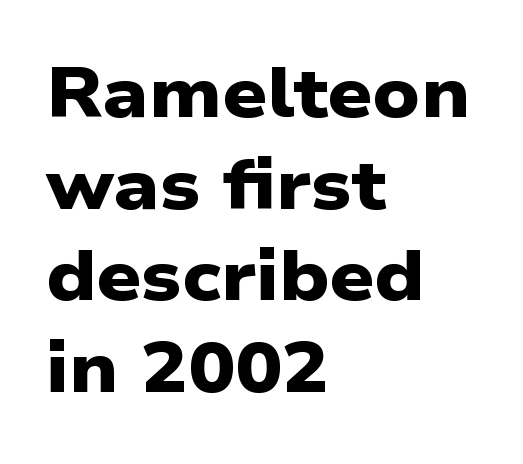
Q: Is the text bold? A: Yes.
Q: Is the typeface a serif or a sans-serif typeface? A: Sans-serif.
Q: Is the text underlined? A: No.
Q: How is the paragraph aligned? A: Left-aligned.
Q: Is the spacing between letters normal or unusually wide? A: Normal.
Q: Is the spacing between lines tight, normal or loose? A: Normal.
Q: Width (condensed, normal, or wide)? A: Wide.
Q: Stroke contrast? A: Low.
Q: x-height? A: Medium.
Q: Monospaced? A: No.
